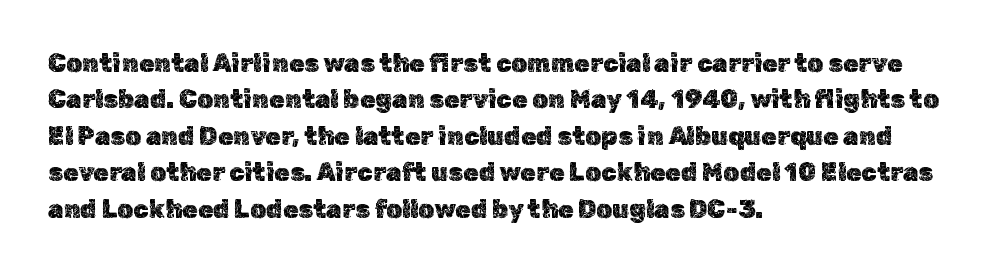
The image shows 25 px text type, upright; set left-aligned, normal line spacing (1.46x), normal letter spacing, not underlined.
